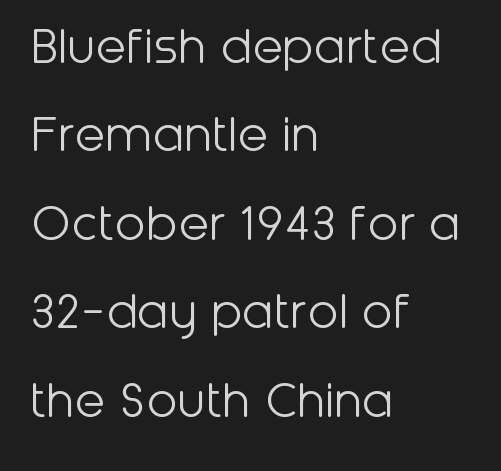
{"serif": "no", "italic": "no", "bold": "no", "weight": "light", "width": "normal", "stroke_contrast": "low", "x_height": "medium", "monospaced": "no", "underline": "no", "align": "left", "line_spacing": "normal", "line_spacing_ratio": 1.58, "letter_spacing": "normal", "letter_spacing_em": 0.0, "glyph_px": 56}
